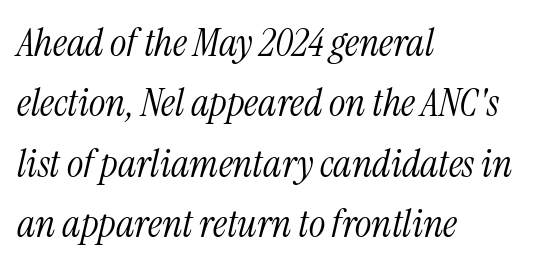
{"serif": "yes", "italic": "yes", "lean": "right", "slant_degrees": 13, "bold": "no", "weight": "light", "width": "condensed", "stroke_contrast": "medium", "x_height": "medium", "monospaced": "no", "underline": "no", "align": "left", "line_spacing": "normal", "line_spacing_ratio": 1.55, "letter_spacing": "normal", "letter_spacing_em": 0.0, "glyph_px": 39}
